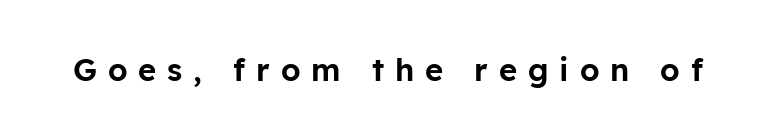
Note the varied advance widths — an 'i' is clearly narrower than an 'm'. You could only call the tracking loose — the letters float apart. Characters remain perfectly vertical along every line. The typeface chosen for these lines omits serifs. The words here are not underlined.
